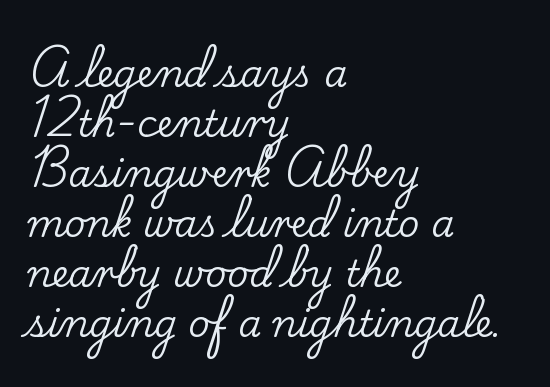
Letterform terminals end in serifs throughout the passage. Each letter keeps its own natural width here, so spacing adapts to shape. Lines of text with bare space underneath. Observe the ordinary spacing: letters are neighbours, not strangers.
